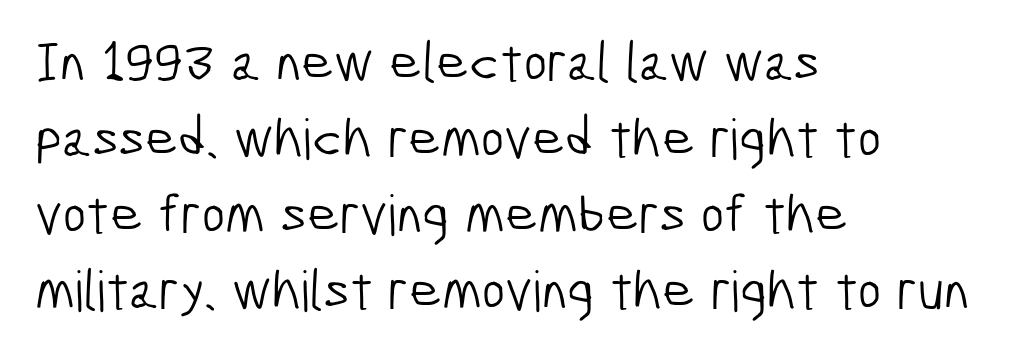
Q: Is the text bold? A: No.
Q: Is the typeface a serif or a sans-serif typeface? A: Sans-serif.
Q: Is the text underlined? A: No.
Q: How is the paragraph aligned? A: Left-aligned.
Q: Is the spacing between letters normal or unusually wide? A: Normal.
Q: Is the spacing between lines tight, normal or loose? A: Normal.
Q: Width (condensed, normal, or wide)? A: Condensed.
Q: Stroke contrast? A: Low.
Q: x-height? A: Medium.
Q: Monospaced? A: No.
